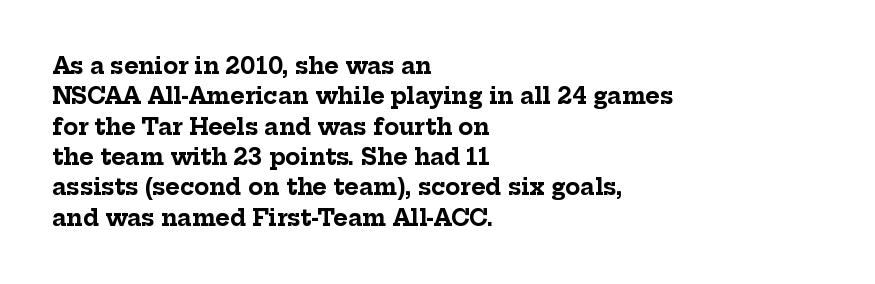
Q: Is the text bold? A: Yes.
Q: Is the text italic (slanted)? A: No, it is upright.
Q: Is the text underlined? A: No.
Q: How is the paragraph aligned? A: Left-aligned.
Q: Is the spacing between letters normal or unusually wide? A: Normal.
Q: Is the spacing between lines tight, normal or loose? A: Normal.
